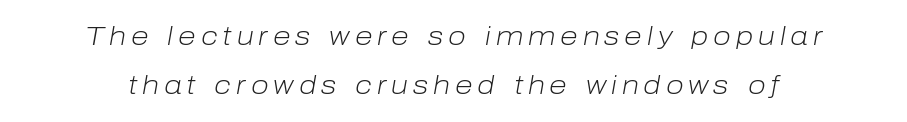
The image shows 26 px text type, italic (leaning right); set line spacing 1.88x, not underlined.
